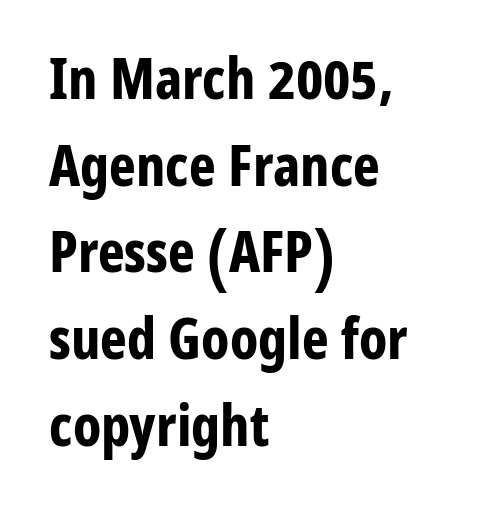
{"serif": "no", "italic": "no", "bold": "yes", "weight": "bold", "width": "condensed", "stroke_contrast": "low", "x_height": "medium", "monospaced": "no", "underline": "no", "align": "left", "line_spacing": "normal", "line_spacing_ratio": 1.52, "letter_spacing": "normal", "letter_spacing_em": 0.0, "glyph_px": 57}
